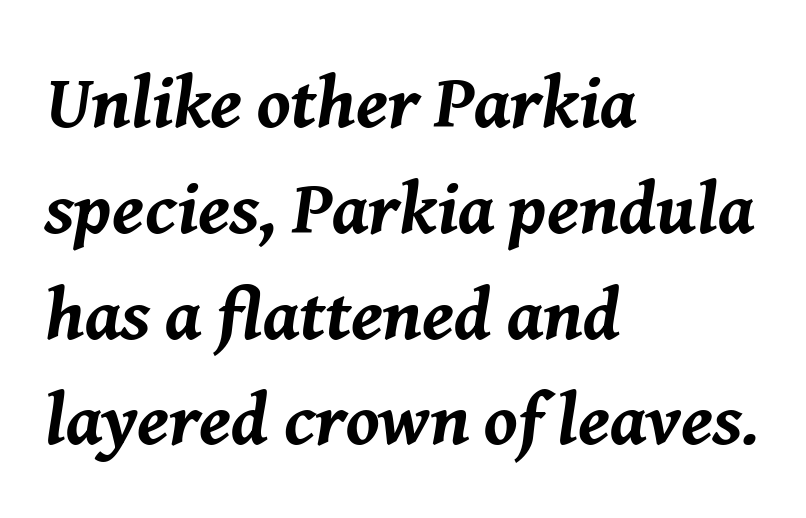
The designer left line spacing at the default. Varying glyph widths throughout — classic text-font behaviour. You'd pick this weight for a headline — it's a proper bold. Is the letter spacing exaggerated? No — it looks like the ordinary default. There's an unmistakable incline to the writing here.
